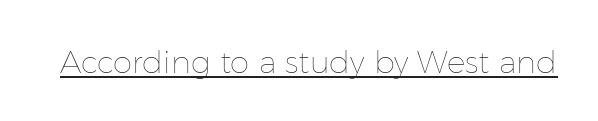
{"italic": "no", "bold": "no", "weight": "thin", "width": "normal", "stroke_contrast": "low", "x_height": "medium", "monospaced": "no", "underline": "yes", "letter_spacing": "normal", "letter_spacing_em": 0.0, "glyph_px": 31}
